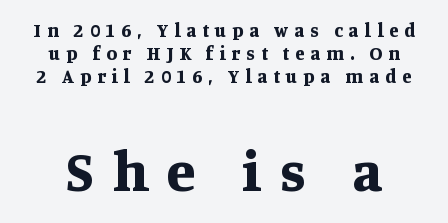
The image shows 58 px bold serif type, upright; set line spacing 1.22x, unusually wide letter spacing (+0.32 em), not underlined; the second (bottom) block is 3.05x larger; medium stroke contrast and a large x-height.
